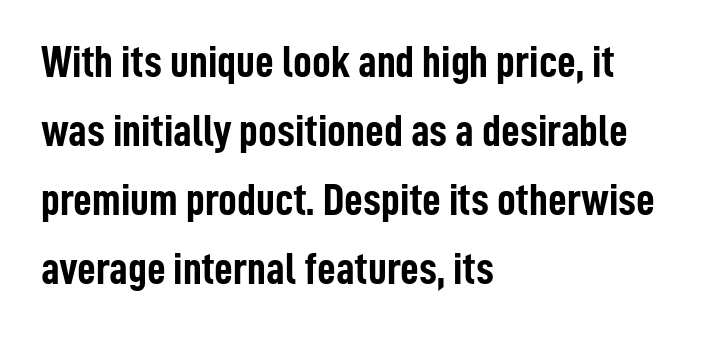
Q: Is the text bold? A: Yes.
Q: Is the text italic (slanted)? A: No, it is upright.
Q: Is the typeface a serif or a sans-serif typeface? A: Sans-serif.
Q: Is the text underlined? A: No.
Q: How is the paragraph aligned? A: Left-aligned.
Q: Is the spacing between letters normal or unusually wide? A: Normal.
Q: Is the spacing between lines tight, normal or loose? A: Normal.
Q: Width (condensed, normal, or wide)? A: Condensed.
Q: Stroke contrast? A: Low.
Q: x-height? A: Medium.
Q: Monospaced? A: No.
